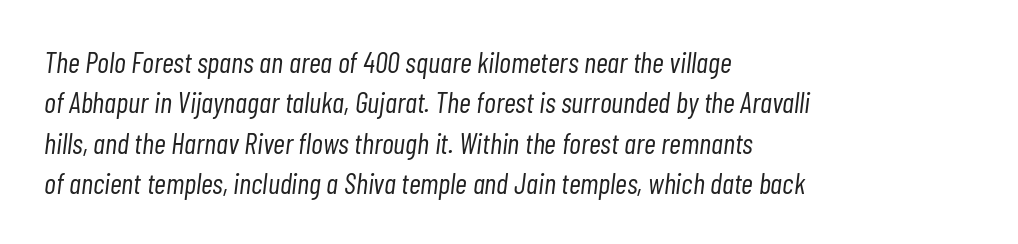
The image shows 29 px light, condensed type, italic (leaning right); set left-aligned, normal line spacing (1.39x), normal letter spacing, not underlined; low stroke contrast and a medium x-height.
